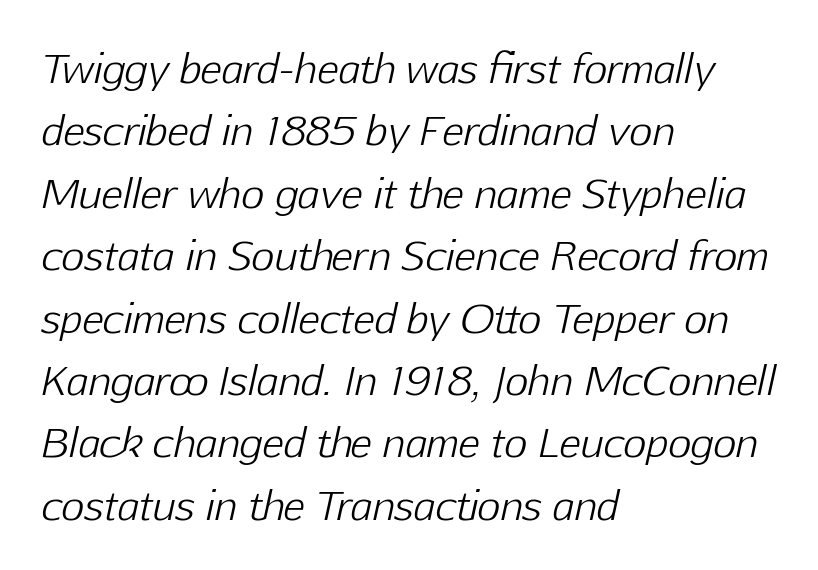
{"italic": "yes", "lean": "right", "slant_degrees": 12, "bold": "no", "weight": "light", "width": "normal", "stroke_contrast": "low", "x_height": "medium", "monospaced": "no", "underline": "no", "align": "left", "line_spacing": "normal", "line_spacing_ratio": 1.56, "letter_spacing": "normal", "letter_spacing_em": 0.0, "glyph_px": 40}
